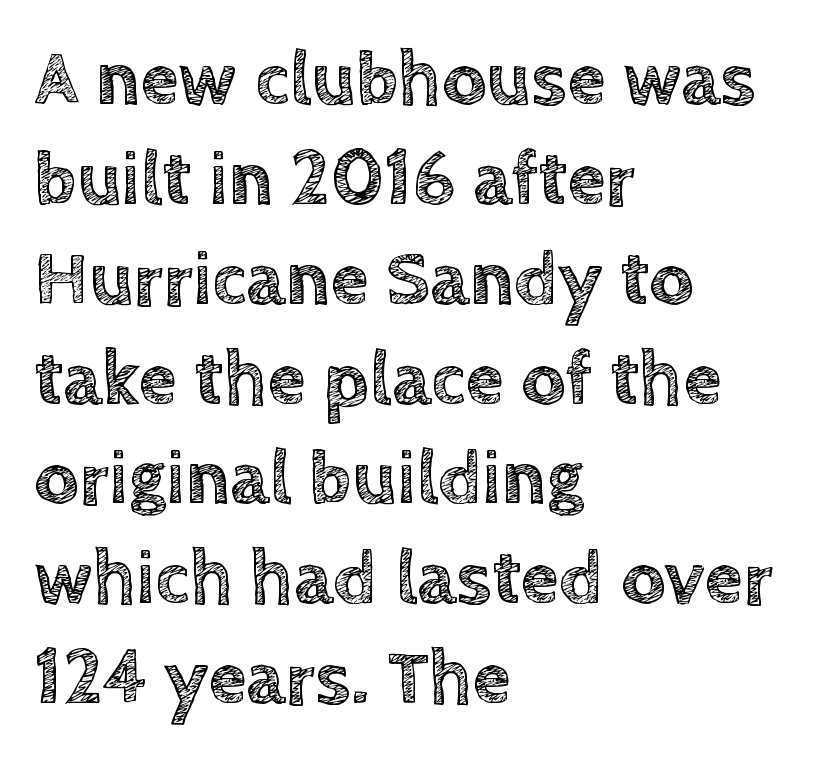
The image shows 78 px text type, upright; set left-aligned, normal line spacing (1.28x), normal letter spacing, not underlined; a large x-height.
